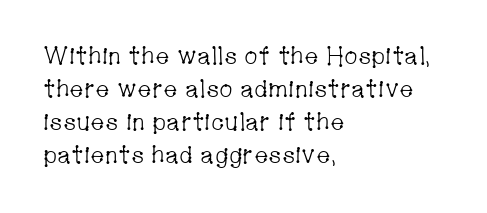
Horizontally, the lines are justified to the leading edge only. A roman cut, with each character standing at attention. The lines sit at an ordinary, default distance from one another. The font sits on the lighter half of the weight spectrum, regular included. Just letters on the line, the space beneath them empty. Standard letterfit; no display-style spreading of the glyphs.
